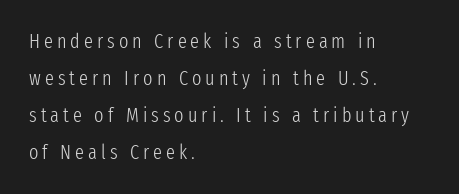
{"italic": "no", "bold": "no", "underline": "no", "align": "left", "line_spacing_ratio": 1.85, "letter_spacing": "wide", "letter_spacing_em": 0.2, "glyph_px": 20}
